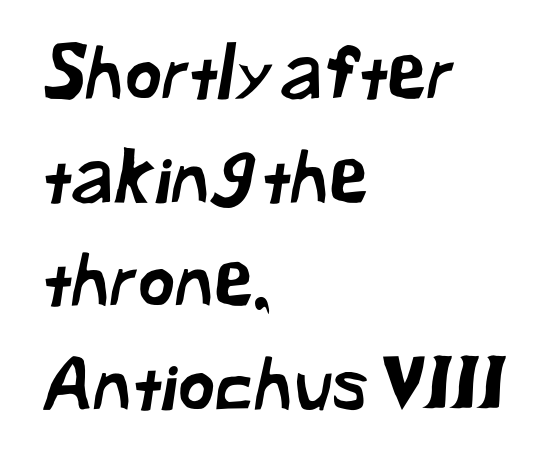
{"serif": "no", "width": "normal", "stroke_contrast": "low", "x_height": "medium", "monospaced": "no", "underline": "no", "align": "left", "line_spacing": "normal", "line_spacing_ratio": 1.44, "letter_spacing": "normal", "letter_spacing_em": 0.0, "glyph_px": 72}
